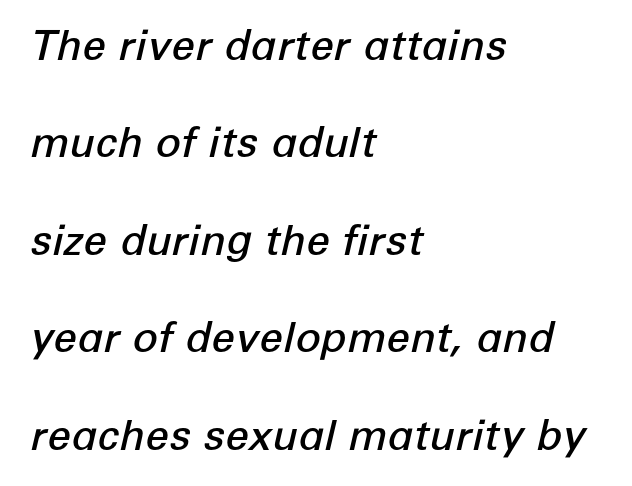
Q: Is the text bold? A: Semi-bold.
Q: Is the text italic (slanted)? A: Yes, it leans right by about 12 degrees.
Q: Is the text underlined? A: No.
Q: How is the paragraph aligned? A: Left-aligned.
Q: Is the spacing between letters normal or unusually wide? A: Normal.
Q: Is the spacing between lines tight, normal or loose? A: Loose.
Q: Width (condensed, normal, or wide)? A: Normal.
Q: Stroke contrast? A: Low.
Q: x-height? A: Medium.
Q: Monospaced? A: No.
